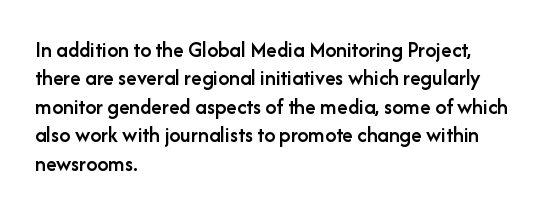
The image shows 22 px text type, upright; set left-aligned, normal line spacing (1.29x), normal letter spacing, not underlined.
